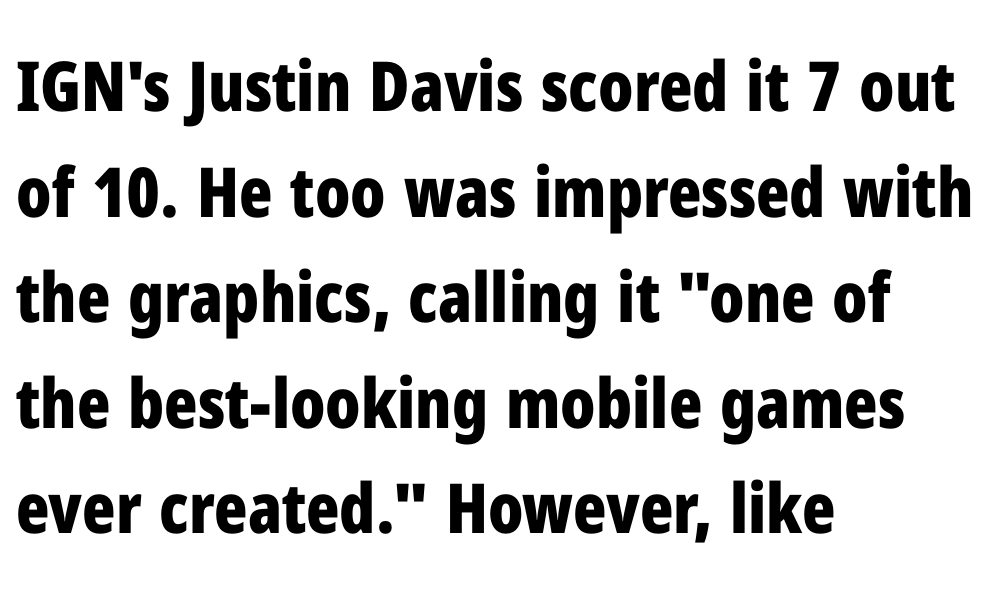
Students, observe: this is what conventionally led text looks like. Think of a printed novel: that variable character pitch is what you see here. The type is set solid horizontally, with unmodified tracking. Weight: bold.
